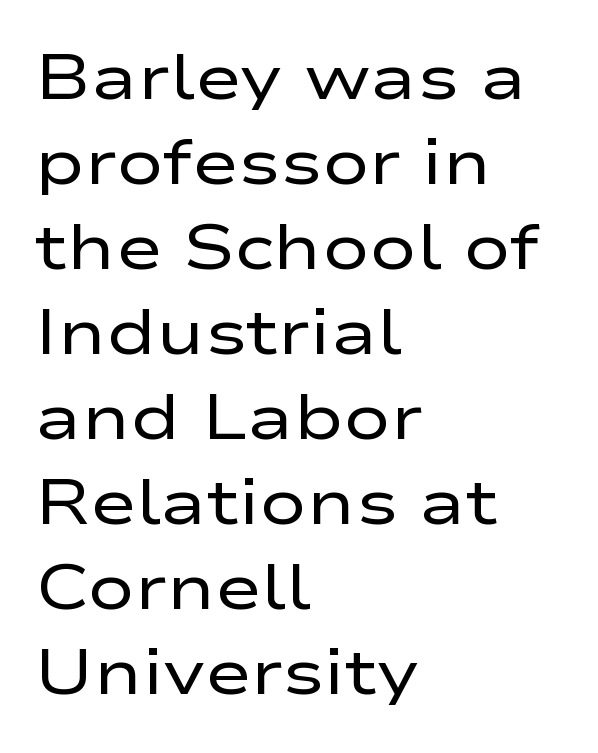
The image shows 63 px regular-weight, wide sans-serif type, upright; set left-aligned, normal line spacing (1.35x), normal letter spacing, not underlined; low stroke contrast and a medium x-height.
